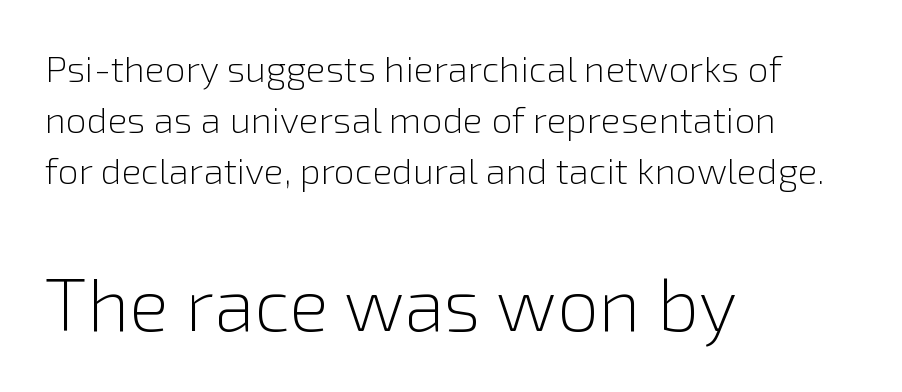
The designer left line spacing at the default. Is the block centered? No — it sits flush against the left margin. Look at the glyph heights: the lower group is clearly the bigger setting. Is this a heavy cut? Hardly; it is regular or lighter. Look at the tracking — it's just the regular setting, nothing added. The lettering stays uniformly vertical, giving the passage a roman look.
